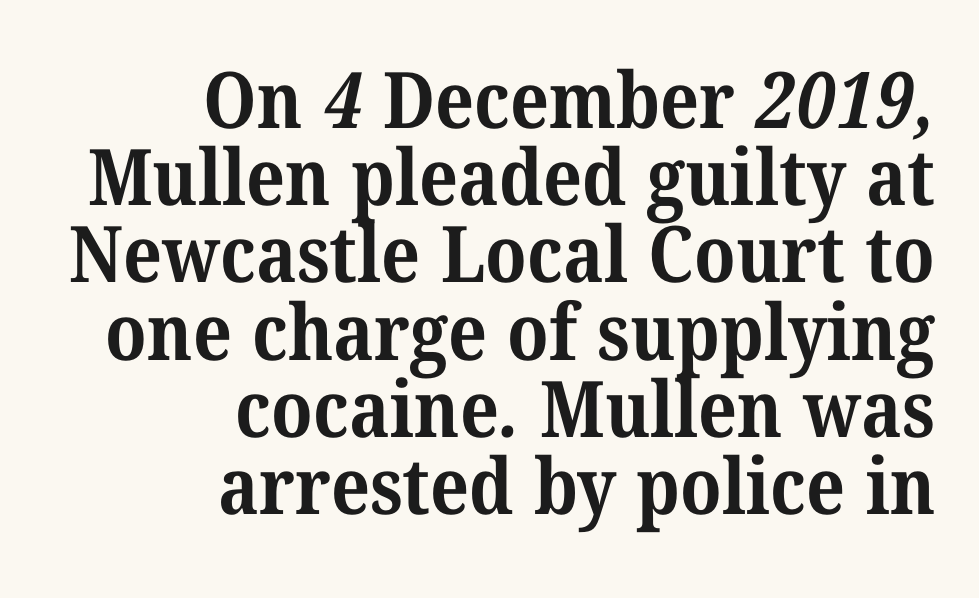
Q: Is the text bold? A: Yes.
Q: Is the typeface a serif or a sans-serif typeface? A: Serif.
Q: Is the text underlined? A: No.
Q: How is the paragraph aligned? A: Right-aligned.
Q: Is the spacing between letters normal or unusually wide? A: Normal.
Q: Is the spacing between lines tight, normal or loose? A: Tight.
Q: Width (condensed, normal, or wide)? A: Normal.
Q: Stroke contrast? A: Medium.
Q: x-height? A: Medium.
Q: Monospaced? A: No.
